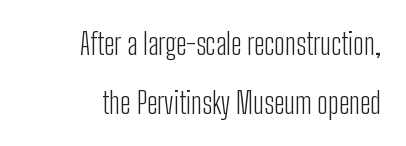
{"serif": "no", "italic": "no", "bold": "no", "weight": "light", "width": "condensed", "stroke_contrast": "low", "x_height": "medium", "monospaced": "no", "underline": "no", "align": "right", "line_spacing": "loose", "line_spacing_ratio": 1.96, "letter_spacing": "normal", "letter_spacing_em": 0.0, "glyph_px": 30}
